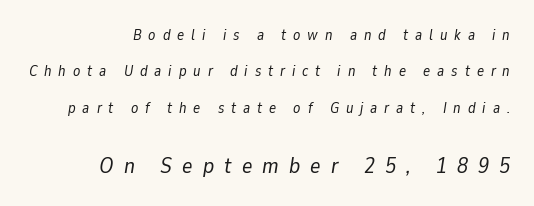
The image shows 22 px text type, italic (leaning right); set right-aligned, loose line spacing (2.42x), unusually wide letter spacing (+0.46 em), not underlined; the second (bottom) block is 1.47x larger.
